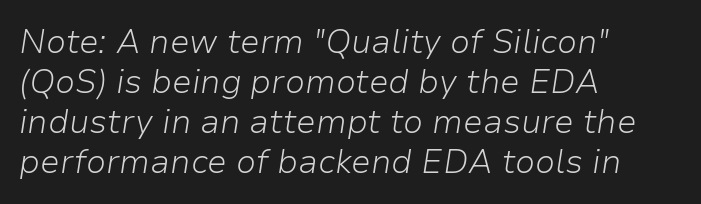
The image shows 33 px light type, italic (leaning right); set left-aligned, line spacing 1.21x, normal letter spacing, not underlined; low stroke contrast and a medium x-height.
